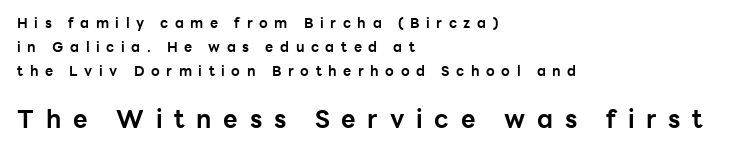
Pretty heavy lettering here — definitely bold. Horizontal alignment here is leftward, the default for most running prose. The following chunk of copy outweighs the initial chunk in type size. Posture: vertical.
